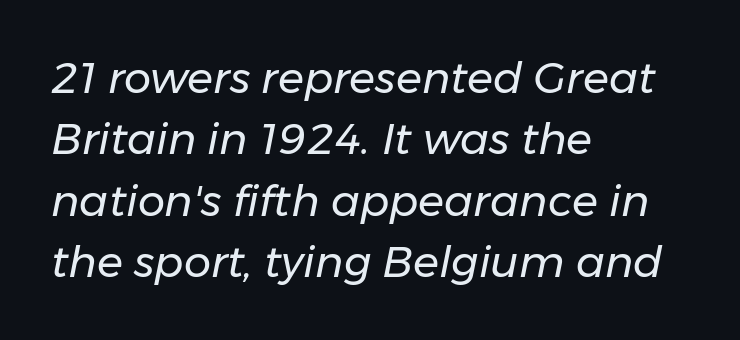
Descenders hang freely into open space. The letters advance in unequal steps, a hallmark of proportional type. Each word holds together tightly as a unit, with standard inter-letter gaps. Teacher's note: observe the even left margin — that is flush-left alignment.
